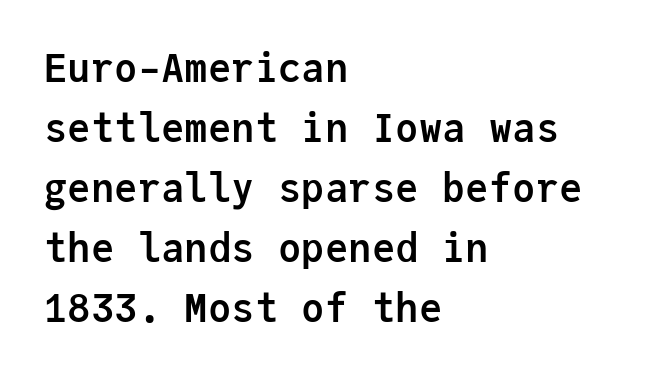
The image shows 39 px semibold sans-serif type, upright, monospaced; set left-aligned, normal line spacing (1.54x), normal letter spacing, not underlined; low stroke contrast and a medium x-height.
